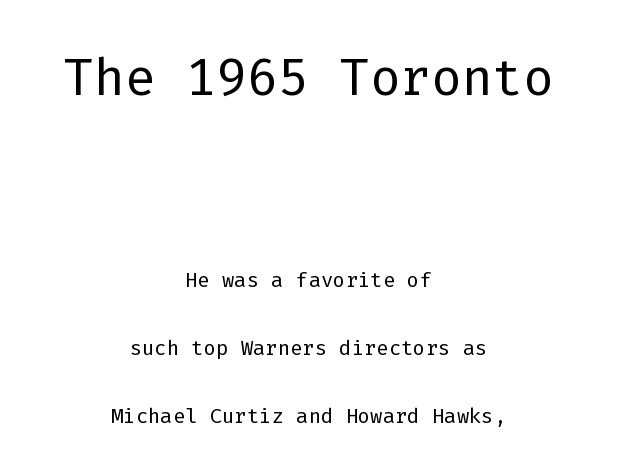
No extra ink here — the face is not bold. The face used here is monospaced, like something from a code editor. Any mark beneath the type? The region is blank. Short note: letters normally spaced. One glance says open: line gaps are wider than usual. You can tell from the bare stems that sans-serif type was used.
